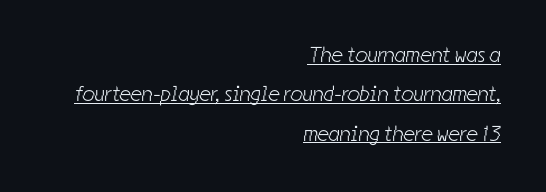
Q: Is the text bold? A: No.
Q: Is the text underlined? A: Yes.
Q: How is the paragraph aligned? A: Right-aligned.
Q: Is the spacing between letters normal or unusually wide? A: Normal.
